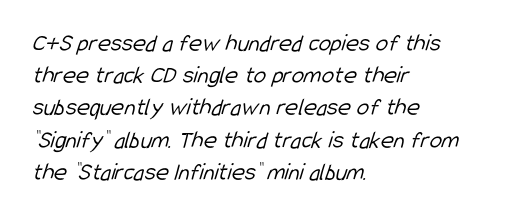
Q: Is the text bold? A: No.
Q: Is the text underlined? A: No.
Q: How is the paragraph aligned? A: Left-aligned.
Q: Is the spacing between letters normal or unusually wide? A: Normal.
Q: Is the spacing between lines tight, normal or loose? A: Normal.
